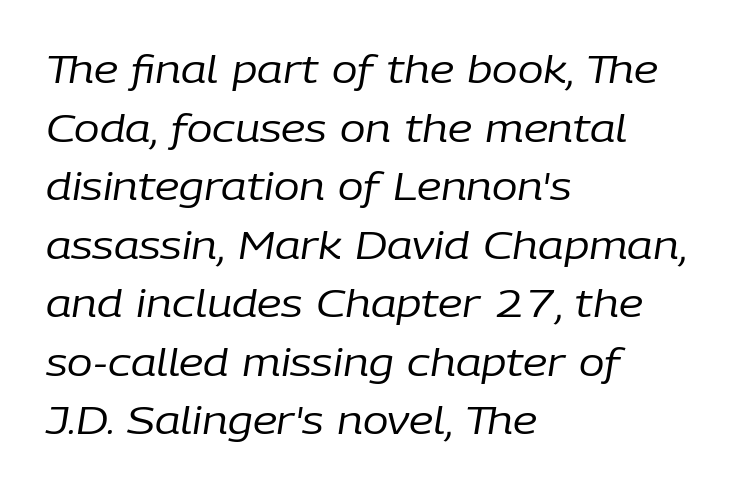
The image shows 38 px regular-weight type, italic (leaning right); set left-aligned, normal line spacing (1.54x), normal letter spacing, not underlined; low stroke contrast and a medium x-height.
